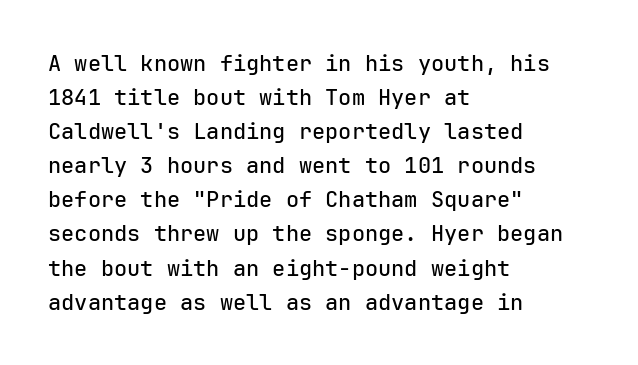
{"italic": "no", "underline": "no", "align": "left", "line_spacing": "normal", "line_spacing_ratio": 1.55, "letter_spacing": "normal", "letter_spacing_em": 0.0, "glyph_px": 22}
